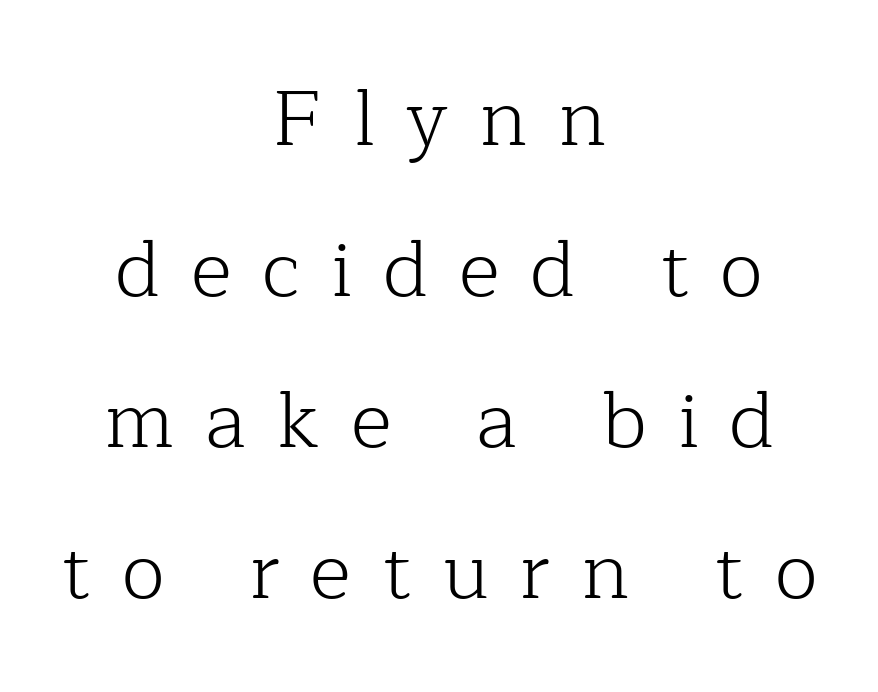
The image shows 79 px light serif type, upright; set centered, loose line spacing (1.91x), unusually wide letter spacing (+0.39 em), not underlined; low stroke contrast and a medium x-height.
